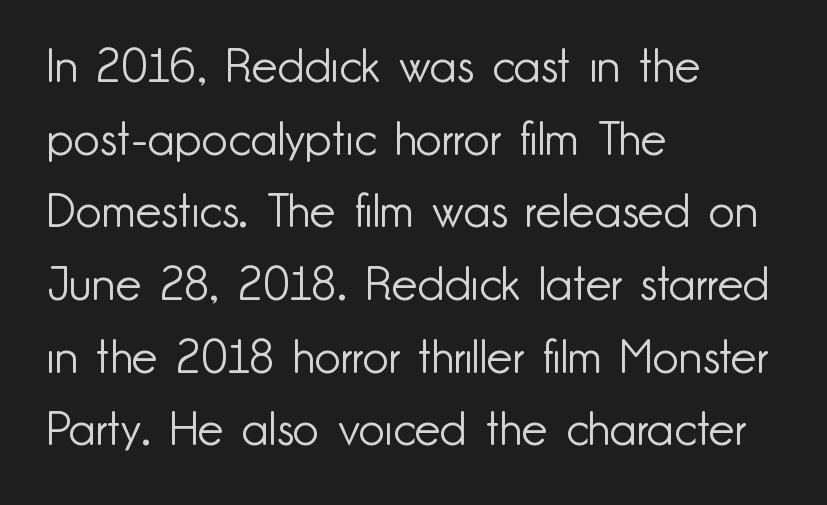
Words float on clear page, feet unadorned. No extra tracking has been applied to these lines. The glyphs in this specimen are sans serif. Note the varied advance widths — an 'i' is clearly narrower than an 'm'. If you drew a line through each stem, it would be perfectly vertical.
